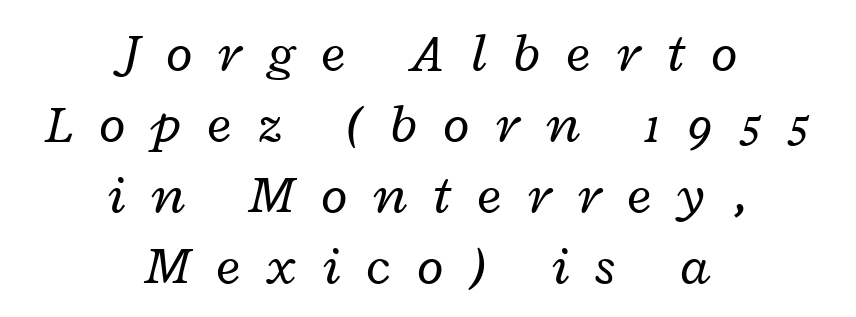
Q: Is the text bold? A: No.
Q: Is the text italic (slanted)? A: Yes, it leans right by about 12 degrees.
Q: Is the text underlined? A: No.
Q: How is the paragraph aligned? A: Centered.
Q: Is the spacing between letters normal or unusually wide? A: Unusually wide.
Q: Is the spacing between lines tight, normal or loose? A: Normal.
Q: Width (condensed, normal, or wide)? A: Wide.
Q: Stroke contrast? A: Low.
Q: x-height? A: Medium.
Q: Monospaced? A: No.
